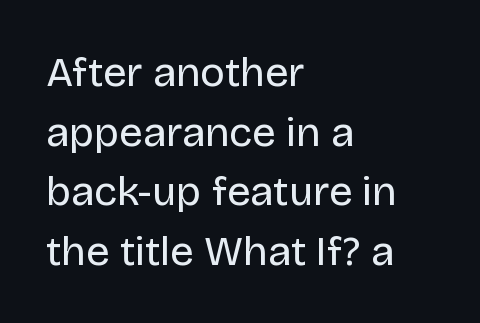
Italic? Not at all — the glyphs are vertical. Caption: standard tracking, unaltered. The face used here is a sans, in the tradition of grotesques and geometrics. The passage shown is typed in a proportional face where columns would drift.
